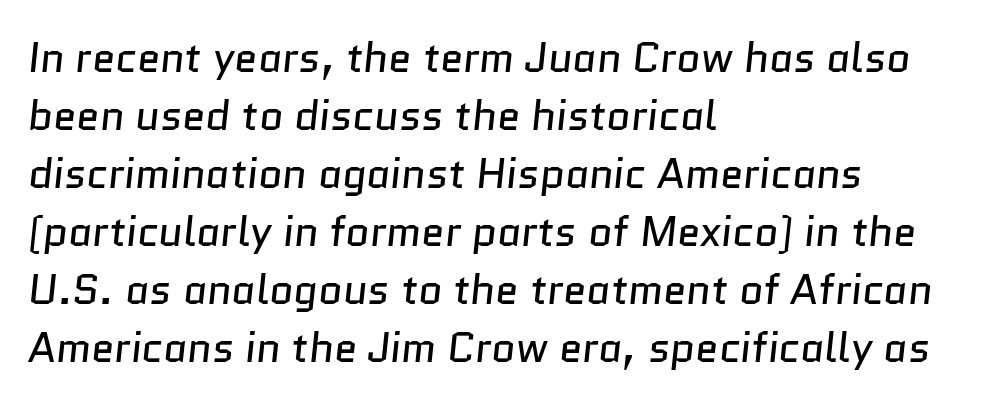
Glance below the letters and you will spot only blank space. The rows are spaced the way most documents space them. Letter spacing: default. The font family rendered here belongs to the sans-serif group.
